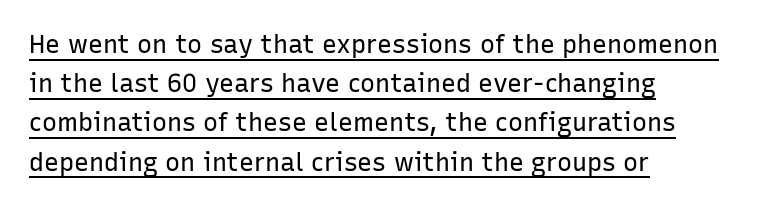
The image shows 25 px text type, upright; set left-aligned, normal line spacing (1.57x), normal letter spacing, underlined.
